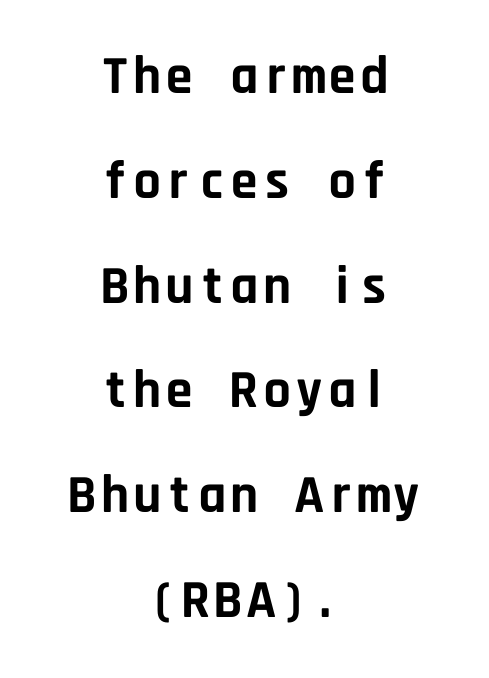
{"serif": "no", "italic": "no", "bold": "yes", "weight": "bold", "width": "normal", "stroke_contrast": "low", "x_height": "large", "monospaced": "yes", "underline": "no", "align": "center", "line_spacing": "loose", "line_spacing_ratio": 1.94, "letter_spacing": "normal", "letter_spacing_em": 0.0, "glyph_px": 54}
